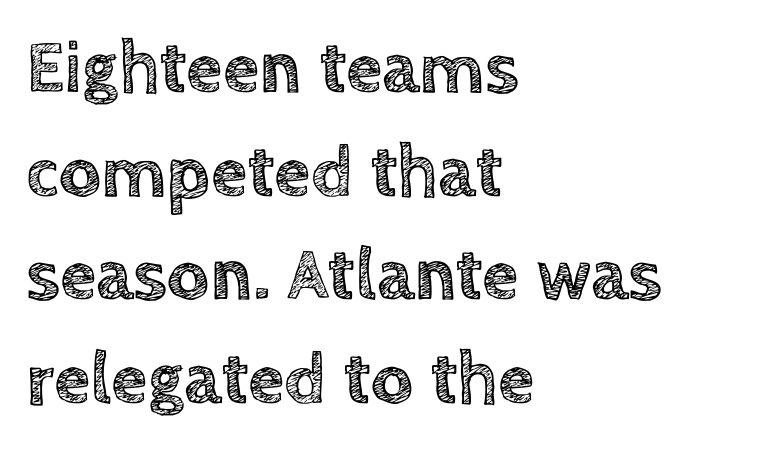
{"italic": "no", "width": "normal", "x_height": "large", "monospaced": "no", "underline": "no", "align": "left", "line_spacing": "normal", "line_spacing_ratio": 1.4, "letter_spacing": "normal", "letter_spacing_em": 0.0, "glyph_px": 74}
